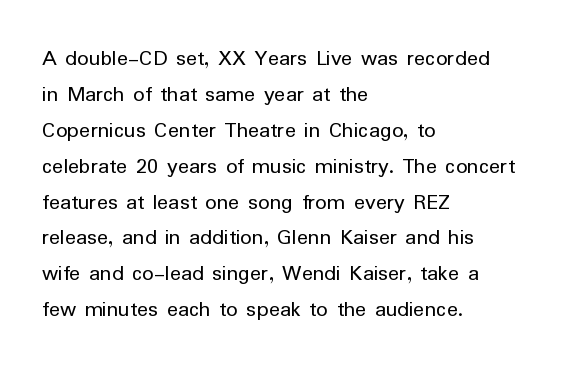
Q: Is the text bold? A: No.
Q: Is the text italic (slanted)? A: No, it is upright.
Q: Is the text underlined? A: No.
Q: How is the paragraph aligned? A: Left-aligned.
Q: Is the spacing between letters normal or unusually wide? A: Normal.
Q: Is the spacing between lines tight, normal or loose? A: Normal.
